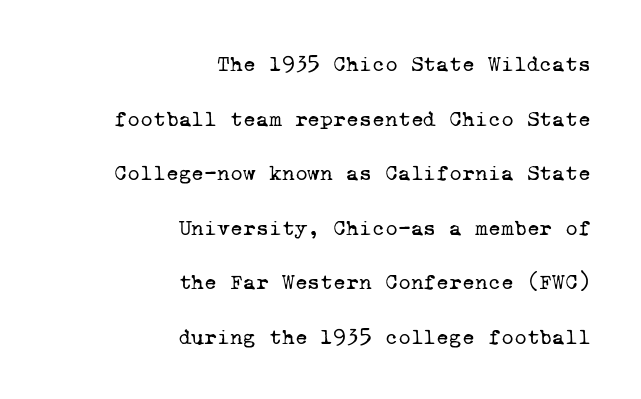
The image shows 22 px text type; set right-aligned, loose line spacing (2.48x), normal letter spacing, not underlined.
